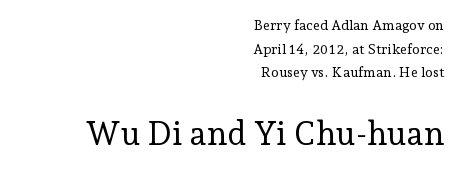
Stroke thickness stays within the range of a standard reading face or lighter. The designer went with a serif here, giving each stem small feet. Short note: letters normally spaced. Here the second block reads like a headline and the first like body copy.
